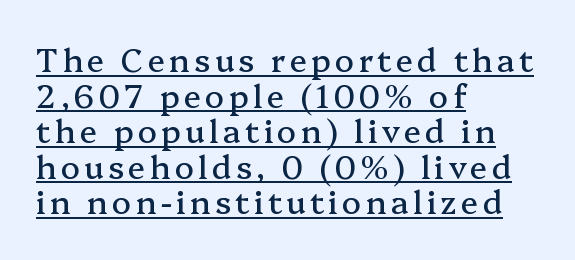
Notice how a bar underscores the lettering throughout. A serif font was chosen for this passage. Rows of type sit shoulder to shoulder in the vertical direction. Do the characters align in a grid? No, the font is proportional. Unlike italic type, these characters show no tilt at all.
